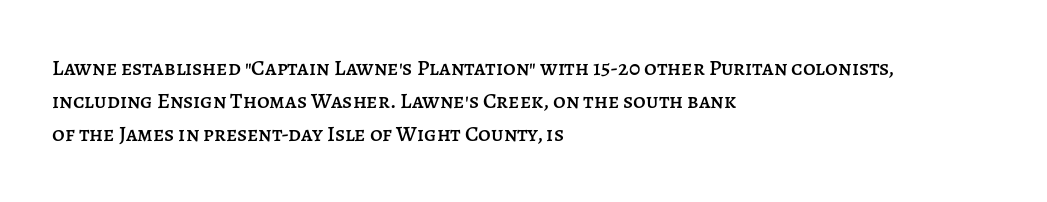
These lines keep a tight, regular rhythm from letter to letter. Vertical spacing — default. No word sits above an underline. The setting favours the left margin, as ordinary paragraphs usually do. The font's upright variant was chosen for this text.
